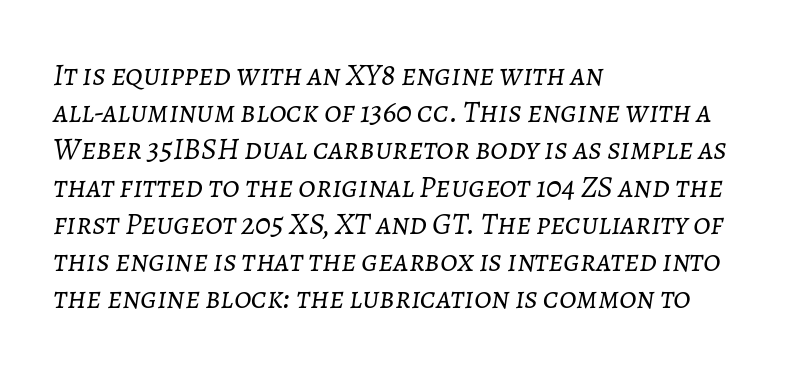
The letters advance in unequal steps, a hallmark of proportional type. Teacher's note: observe the even left margin — that is flush-left alignment. The font's italic variant was chosen for this text. Unbolded letterforms with no extra heft. Caption: standard tracking, unaltered. Quick note: underline off.
